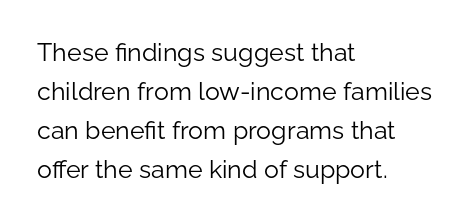
The space between consecutive lines is moderate. In terms of letterspacing, this is plain default setting. This rendering features lettering with no underline. Is the stroke heavy? The answer is a plain regular-or-lighter.
